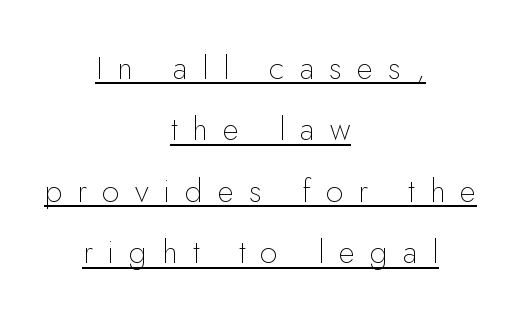
{"serif": "no", "italic": "no", "bold": "no", "weight": "thin", "width": "normal", "stroke_contrast": "low", "x_height": "small", "monospaced": "no", "underline": "yes", "align": "center", "line_spacing": "loose", "line_spacing_ratio": 1.92, "letter_spacing": "wide", "letter_spacing_em": 0.47, "glyph_px": 32}
